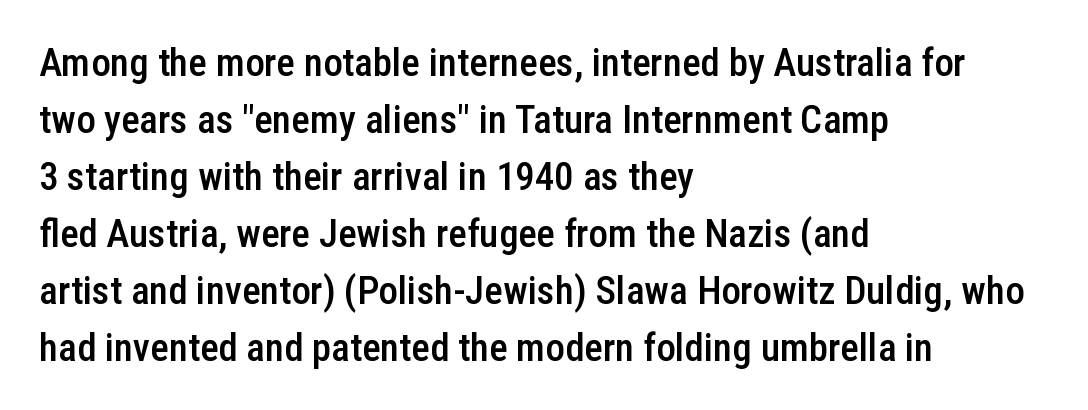
The image shows 39 px semibold, condensed sans-serif type, upright; set left-aligned, normal line spacing (1.46x), normal letter spacing, not underlined; low stroke contrast and a medium x-height.
